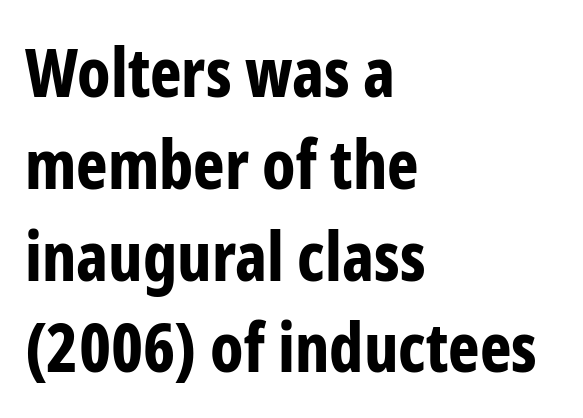
The image shows 67 px bold, condensed sans-serif type, upright; set left-aligned, normal line spacing (1.37x), normal letter spacing, not underlined; low stroke contrast and a medium x-height.
